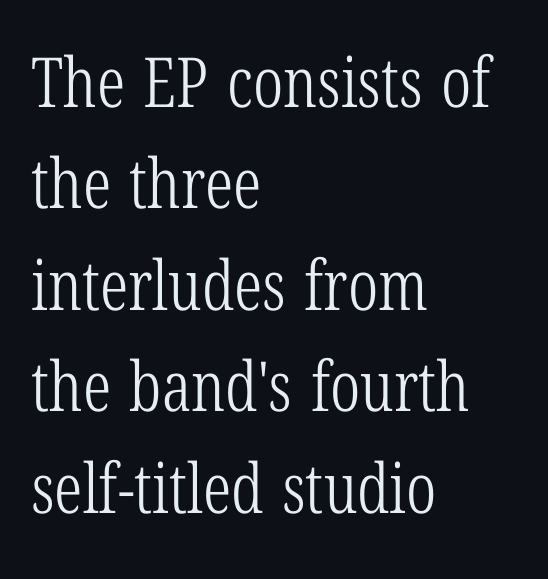
The designer left line spacing at the default. The strip under each line holds only bare page. A quiet, ordinary-to-light weight characterises the typeface. This is the regular roman posture of the typeface. Observe the serifs anchoring each vertical stroke in this sample. The line texture is even and compact thanks to regular tracking.
